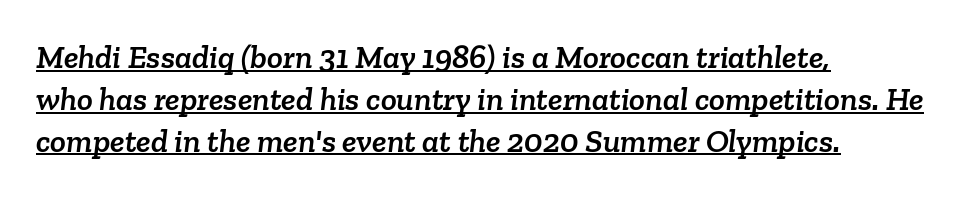
Proportional: the letters do not fall into vertical columns. Notice how descenders clear the ascenders below comfortably — that's standard leading. Does a line run under the words? Yes, clearly. The rag falls on the right side of this text block. Look at the bottom of the vertical strokes: they flare into serifs here. The tracking reads as untouched default to a designer's eye.
